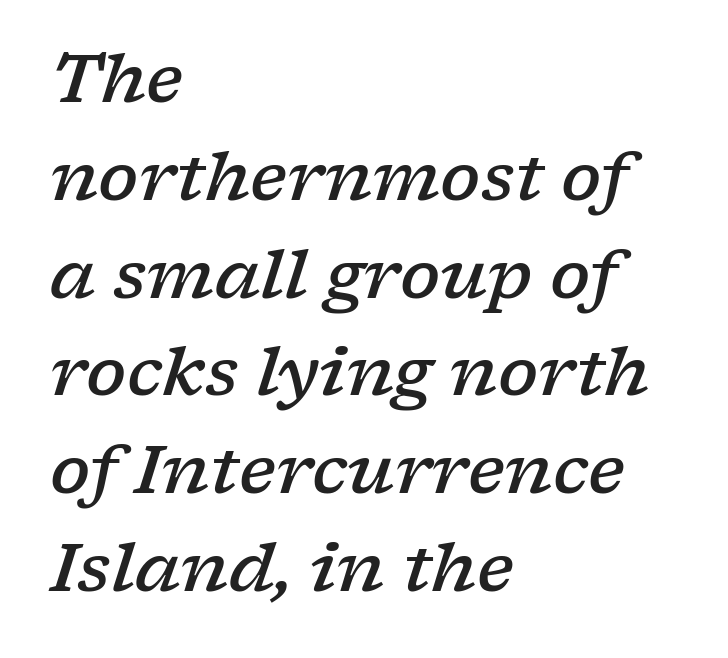
{"serif": "yes", "italic": "yes", "lean": "right", "slant_degrees": 17, "bold": "semi", "weight": "semibold", "width": "wide", "stroke_contrast": "low", "x_height": "medium", "monospaced": "no", "underline": "no", "align": "left", "line_spacing": "normal", "line_spacing_ratio": 1.46, "letter_spacing": "normal", "letter_spacing_em": 0.0, "glyph_px": 67}
